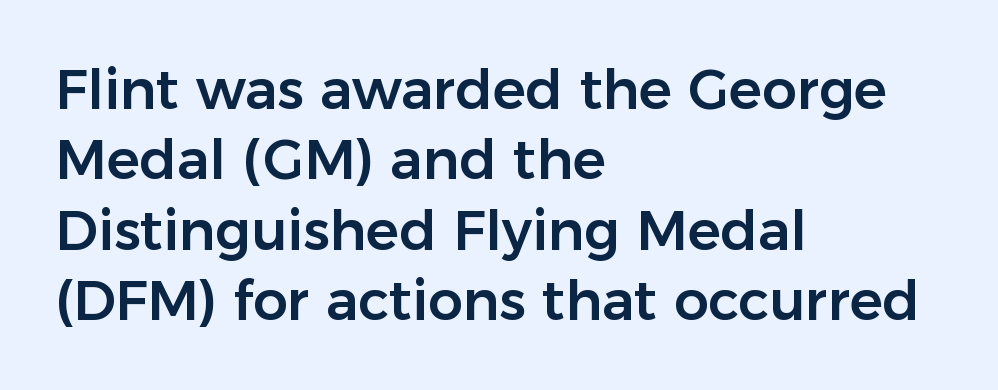
Q: Is the text italic (slanted)? A: No, it is upright.
Q: Is the typeface a serif or a sans-serif typeface? A: Sans-serif.
Q: Is the text underlined? A: No.
Q: How is the paragraph aligned? A: Left-aligned.
Q: Is the spacing between letters normal or unusually wide? A: Normal.
Q: Is the spacing between lines tight, normal or loose? A: Normal.
Q: Width (condensed, normal, or wide)? A: Normal.
Q: Stroke contrast? A: Low.
Q: x-height? A: Medium.
Q: Monospaced? A: No.
